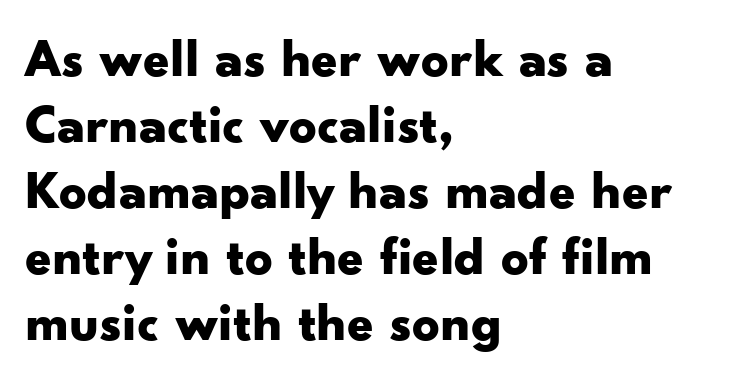
Line starts are locked; line ends wander. Do the characters align in a grid? No, the font is proportional. These lines carry a lot of weight — the face is fully bold. Underlining? Definitely not there. Vertical strokes here are truly vertical. Each word holds together tightly as a unit, with standard inter-letter gaps.
